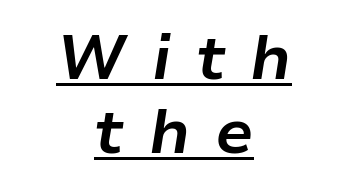
The image shows 62 px bold type, italic (leaning right); set centered, line spacing 1.19x, unusually wide letter spacing (+0.4 em), underlined; low stroke contrast and a medium x-height.
